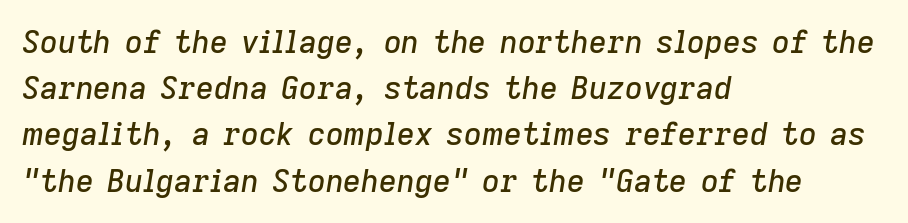
Compared with typical paragraphs, the rows here are spaced about the same. Leftover space on each line is placed entirely after the last word. Note the varied advance widths — an 'i' is clearly narrower than an 'm'. Only glyphs here, with clear space below each row. Tall strokes in this sample are angled rather than plumb. The line texture is even and compact thanks to regular tracking.
